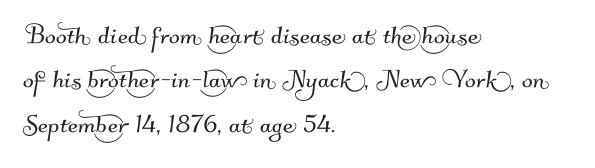
Note the varied advance widths — an 'i' is clearly narrower than an 'm'. Quick note: interline space is typical. What stands out about the letter spacing? Nothing — it is the standard amount. The lines in this sample share a left origin and differ only in where they stop. Check where the strokes stop: nothing finishes them off — pure sans.
